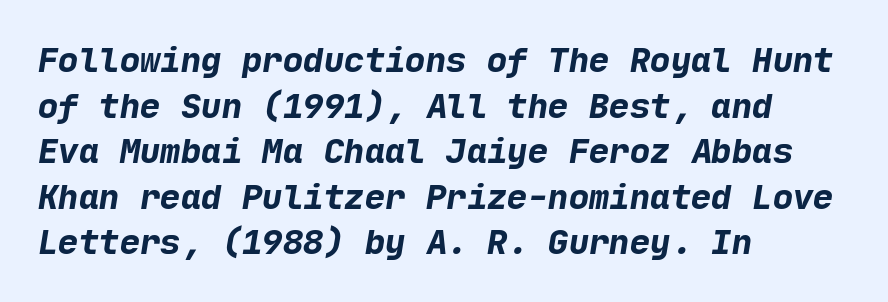
Q: Is the text bold? A: Yes.
Q: Is the typeface a serif or a sans-serif typeface? A: Sans-serif.
Q: Is the text underlined? A: No.
Q: How is the paragraph aligned? A: Left-aligned.
Q: Is the spacing between letters normal or unusually wide? A: Normal.
Q: Is the spacing between lines tight, normal or loose? A: Normal.
Q: Width (condensed, normal, or wide)? A: Normal.
Q: Stroke contrast? A: Low.
Q: x-height? A: Medium.
